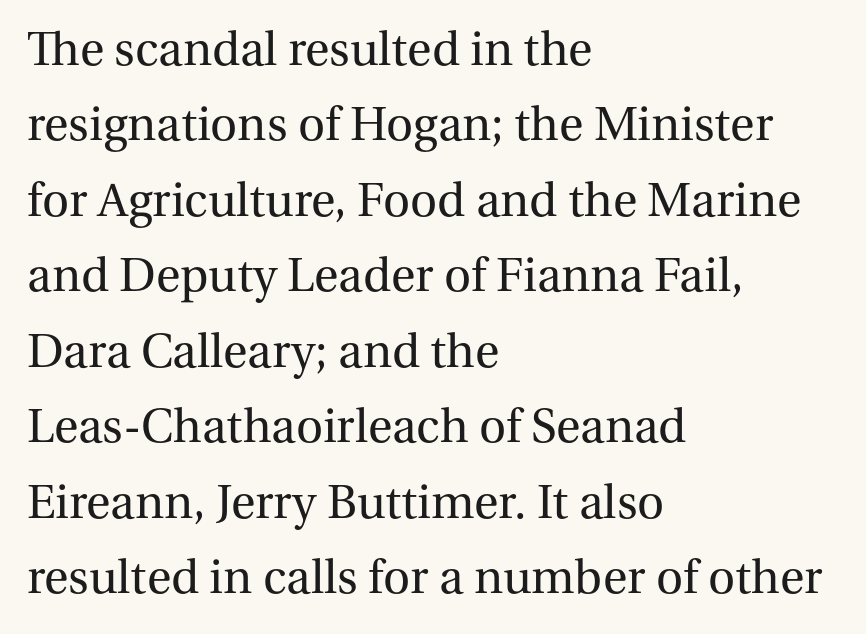
The image shows 50 px regular-weight serif type, upright; set left-aligned, normal line spacing (1.51x), normal letter spacing, not underlined; medium stroke contrast and a medium x-height.
